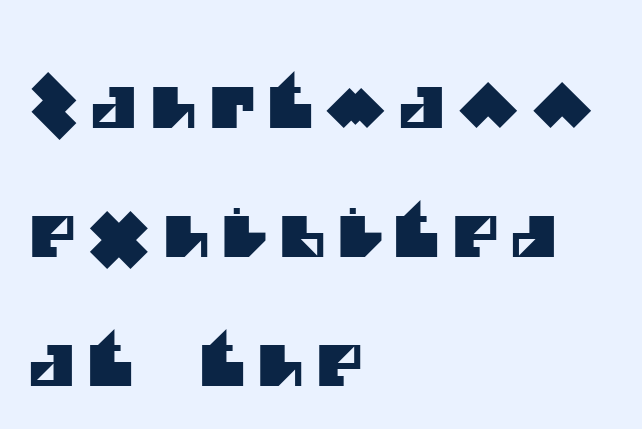
The image shows 56 px sans-serif type; set left-aligned, loose line spacing (2.3x), unusually wide letter spacing (+0.23 em), not underlined; medium stroke contrast and a large x-height.
